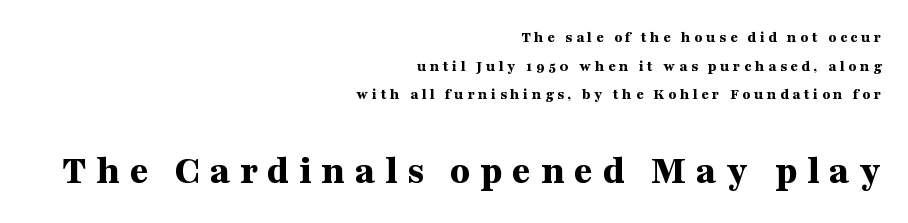
The image shows 41 px bold, wide serif type, upright; set right-aligned, line spacing 1.79x, unusually wide letter spacing (+0.23 em), not underlined; the second (bottom) block is 2.56x larger; medium stroke contrast and a medium x-height.
